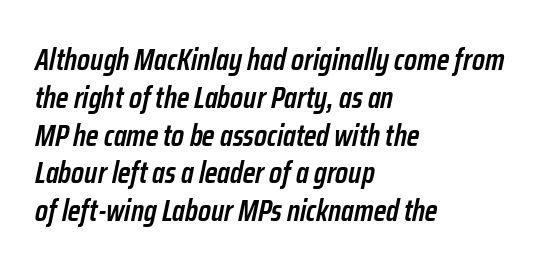
Q: Is the text bold? A: Semi-bold.
Q: Is the text italic (slanted)? A: Yes, it leans right by about 12 degrees.
Q: Is the text underlined? A: No.
Q: How is the paragraph aligned? A: Left-aligned.
Q: Is the spacing between letters normal or unusually wide? A: Normal.
Q: Is the spacing between lines tight, normal or loose? A: Normal.
Q: Width (condensed, normal, or wide)? A: Condensed.
Q: Stroke contrast? A: Low.
Q: x-height? A: Medium.
Q: Monospaced? A: No.
